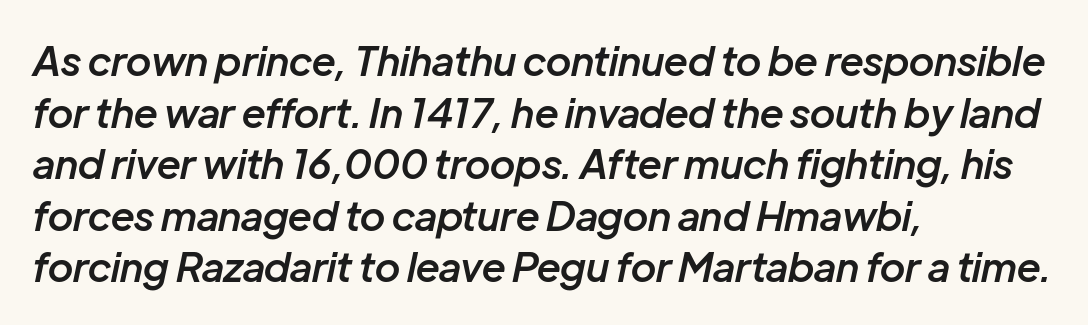
Character widths vary here, with narrow letters taking less room than wide ones. In CSS terms this would be text-align: left. Notice the strokes are somewhat thickened but not fully heavy: this is a semibold. Only glyphs here, with clear space below each row.
